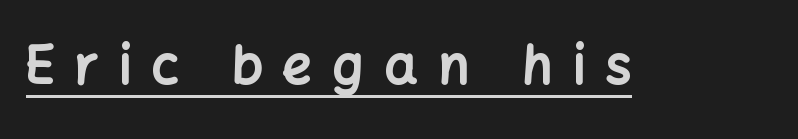
Q: Is the text bold? A: Yes.
Q: Is the text italic (slanted)? A: No, it is upright.
Q: Is the typeface a serif or a sans-serif typeface? A: Sans-serif.
Q: Is the text underlined? A: Yes.
Q: Is the spacing between letters normal or unusually wide? A: Unusually wide.
Q: Width (condensed, normal, or wide)? A: Normal.
Q: Stroke contrast? A: Low.
Q: x-height? A: Medium.
Q: Monospaced? A: No.
